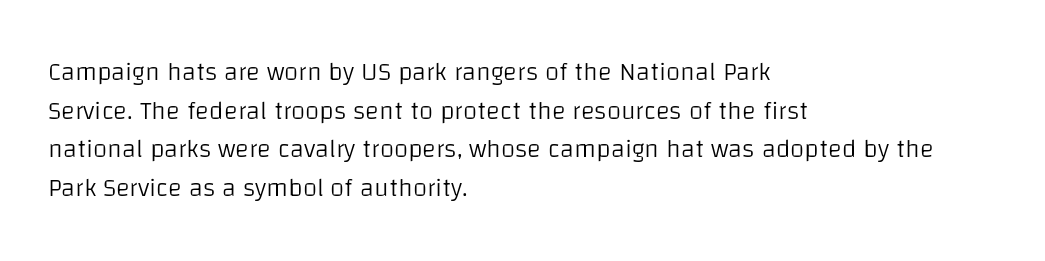
{"italic": "no", "bold": "no", "underline": "no", "align": "left", "line_spacing": "normal", "line_spacing_ratio": 1.49, "letter_spacing": "normal", "letter_spacing_em": 0.0, "glyph_px": 26}
